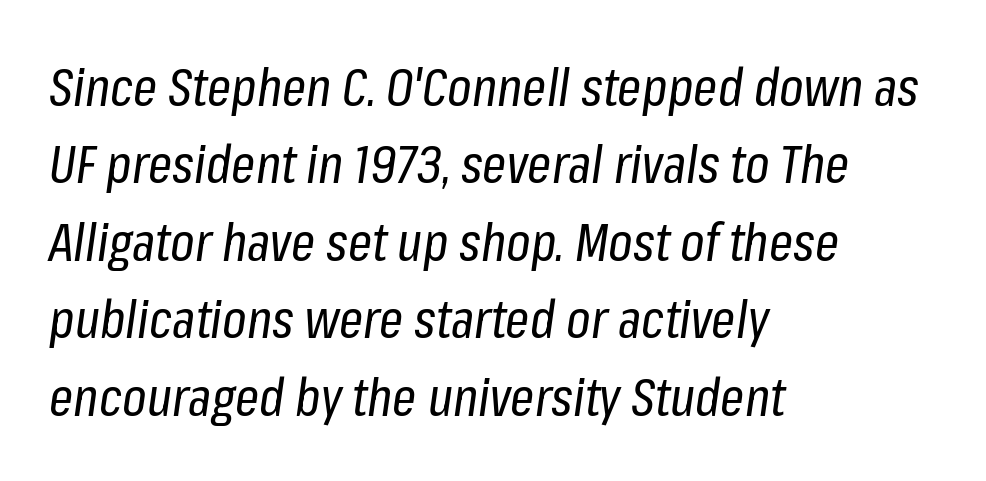
Slant detected: the letters are inclined. In CSS terms this would be text-align: left. The strip under each line holds only bare page. Words appear dense and cohesive because spacing is normal.
